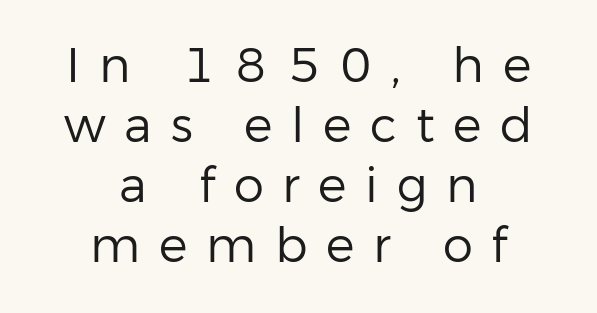
Q: Is the text bold? A: No.
Q: Is the text italic (slanted)? A: No, it is upright.
Q: Is the typeface a serif or a sans-serif typeface? A: Sans-serif.
Q: Is the text underlined? A: No.
Q: How is the paragraph aligned? A: Centered.
Q: Is the spacing between letters normal or unusually wide? A: Unusually wide.
Q: Is the spacing between lines tight, normal or loose? A: Normal.
Q: Width (condensed, normal, or wide)? A: Normal.
Q: Stroke contrast? A: Low.
Q: x-height? A: Medium.
Q: Monospaced? A: No.
